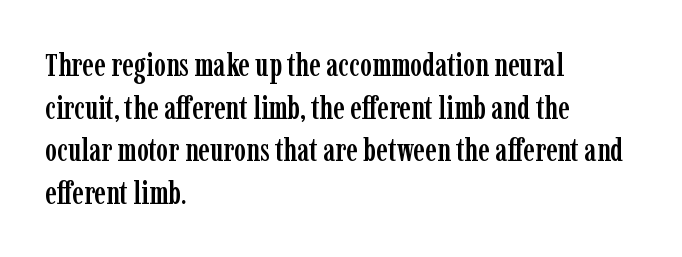
The image shows 32 px condensed serif type, upright; set left-aligned, normal line spacing (1.33x), normal letter spacing, not underlined; low stroke contrast and a medium x-height.
